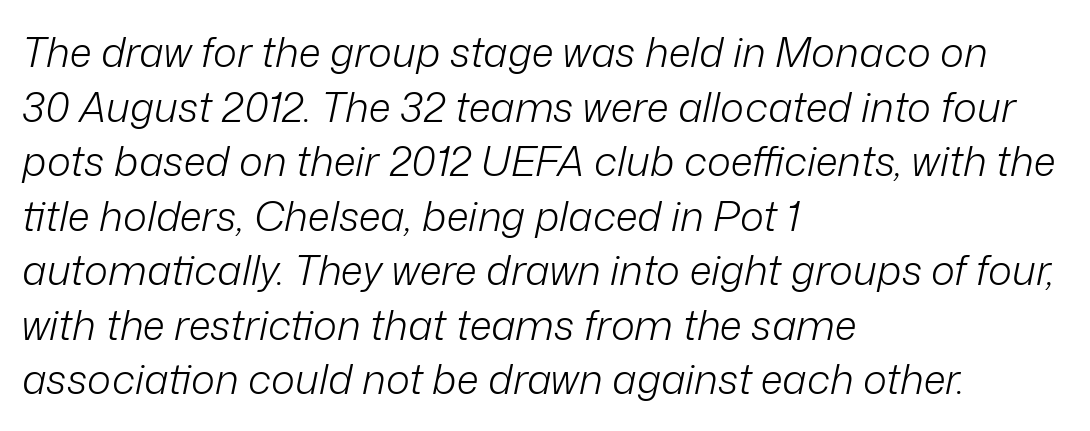
Here the designer chose a conventional face with non-uniform glyph widths. The designer left line spacing at the default. Characters follow at the spacing the type designer built in. The text block is weighted toward the left margin, trailing off unevenly rightward.
